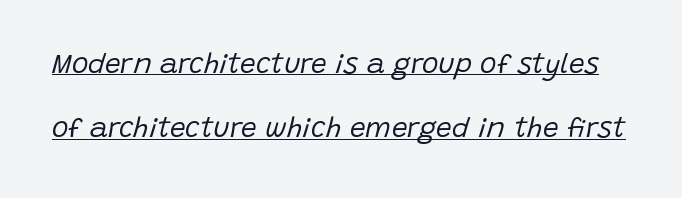
Q: Is the text bold? A: No.
Q: Is the text italic (slanted)? A: Yes, it leans right by about 15 degrees.
Q: Is the text underlined? A: Yes.
Q: Is the spacing between letters normal or unusually wide? A: Normal.
Q: Is the spacing between lines tight, normal or loose? A: Loose.
Q: Width (condensed, normal, or wide)? A: Normal.
Q: Stroke contrast? A: Low.
Q: x-height? A: Large.
Q: Monospaced? A: No.
